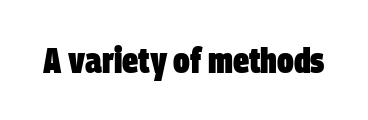
{"serif": "no", "bold": "yes", "weight": "heavy", "width": "condensed", "stroke_contrast": "low", "x_height": "large", "monospaced": "no", "underline": "no", "letter_spacing": "normal", "letter_spacing_em": 0.0, "glyph_px": 36}
